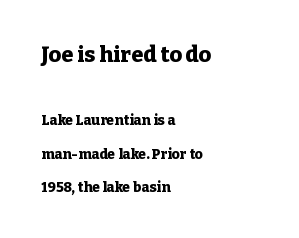
The image shows 22 px bold type, upright; set left-aligned, loose line spacing (2.39x), normal letter spacing, not underlined; the first (top) block is 1.57x larger.
